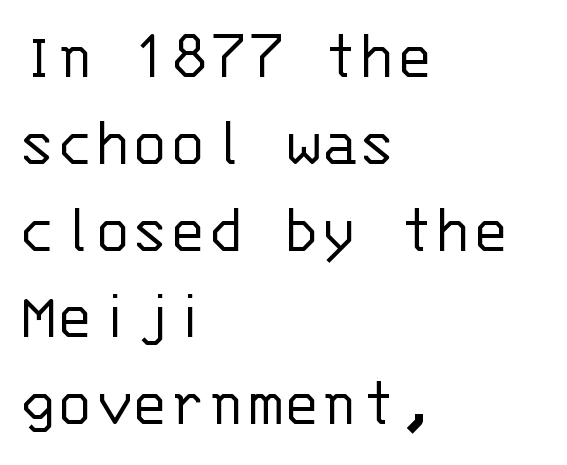
The image shows 70 px light sans-serif type, upright, monospaced; set left-aligned, line spacing 1.24x, normal letter spacing, not underlined; low stroke contrast and a large x-height.
